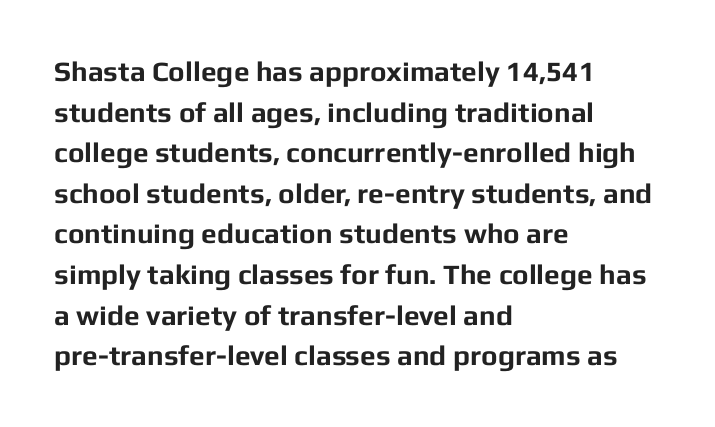
These lines are composed in type without serifs. Between one letter and the next there's only the usual sliver of space. A typesetter would call this proportional, since set widths differ per character. Regular leading. The strip under each line holds only bare page.
